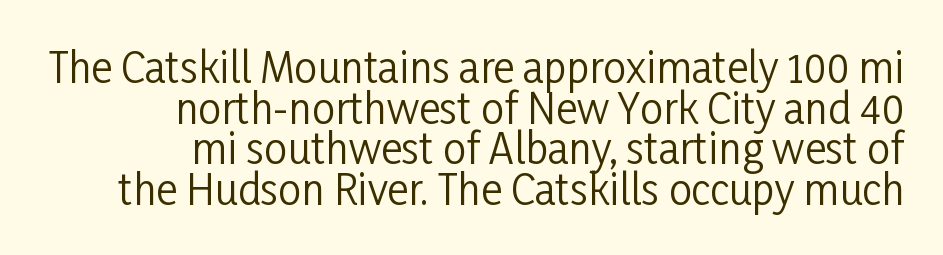
Q: Is the text bold? A: No.
Q: Is the text italic (slanted)? A: No, it is upright.
Q: Is the typeface a serif or a sans-serif typeface? A: Sans-serif.
Q: Is the text underlined? A: No.
Q: How is the paragraph aligned? A: Right-aligned.
Q: Is the spacing between letters normal or unusually wide? A: Normal.
Q: Is the spacing between lines tight, normal or loose? A: Tight.
Q: Width (condensed, normal, or wide)? A: Condensed.
Q: Stroke contrast? A: Low.
Q: x-height? A: Medium.
Q: Monospaced? A: No.
